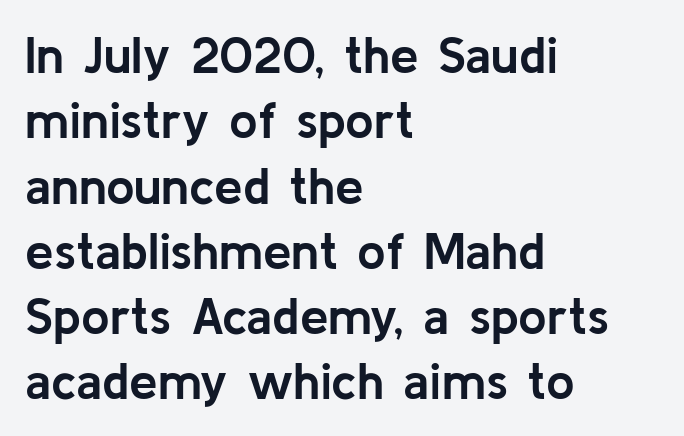
Q: Is the text bold? A: Yes.
Q: Is the text italic (slanted)? A: No, it is upright.
Q: Is the typeface a serif or a sans-serif typeface? A: Sans-serif.
Q: Is the text underlined? A: No.
Q: How is the paragraph aligned? A: Left-aligned.
Q: Is the spacing between letters normal or unusually wide? A: Normal.
Q: Is the spacing between lines tight, normal or loose? A: Normal.
Q: Width (condensed, normal, or wide)? A: Normal.
Q: Stroke contrast? A: Low.
Q: x-height? A: Medium.
Q: Monospaced? A: No.
